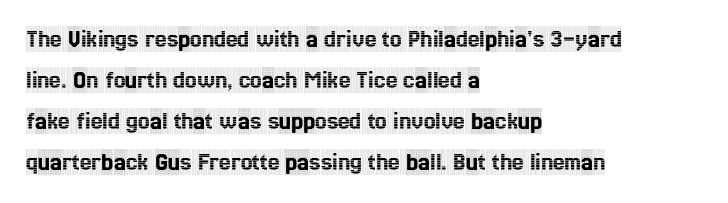
{"italic": "no", "underline": "no", "align": "left", "line_spacing": "normal", "line_spacing_ratio": 1.58, "letter_spacing": "normal", "letter_spacing_em": 0.0, "glyph_px": 26}
